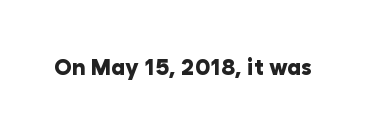
Q: Is the text bold? A: Yes.
Q: Is the text italic (slanted)? A: No, it is upright.
Q: Is the text underlined? A: No.
Q: Is the spacing between letters normal or unusually wide? A: Normal.
